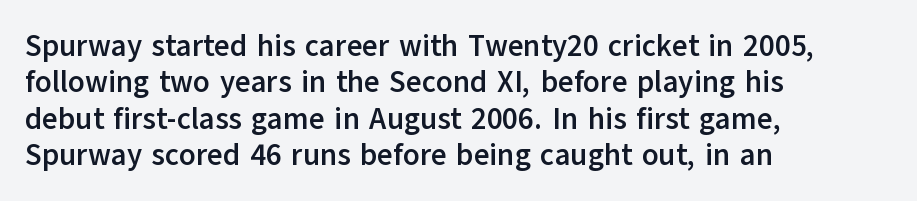
This rendering uses left alignment, leaving the right contour irregular. Descenders hang freely into open space. This sample uses plain, unmodified letter spacing. Here the designer chose a conventional face with non-uniform glyph widths. Look at the stroke-to-counter ratio: heavy, a bold.
